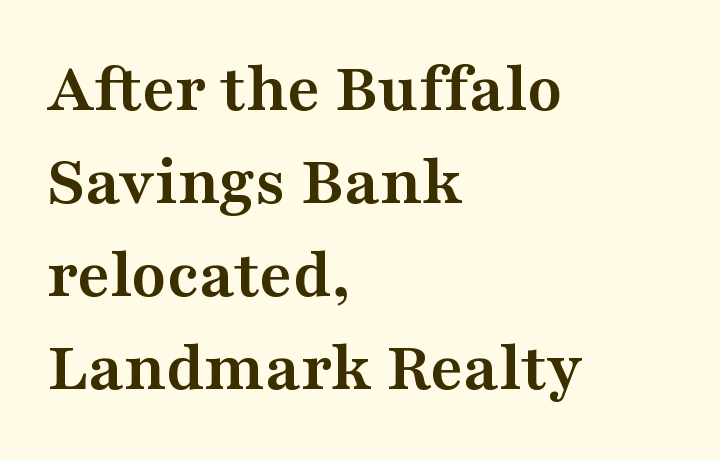
Q: Is the text bold? A: Yes.
Q: Is the text italic (slanted)? A: No, it is upright.
Q: Is the typeface a serif or a sans-serif typeface? A: Serif.
Q: Is the text underlined? A: No.
Q: How is the paragraph aligned? A: Left-aligned.
Q: Is the spacing between letters normal or unusually wide? A: Normal.
Q: Is the spacing between lines tight, normal or loose? A: Normal.
Q: Width (condensed, normal, or wide)? A: Wide.
Q: Stroke contrast? A: Medium.
Q: x-height? A: Medium.
Q: Monospaced? A: No.
